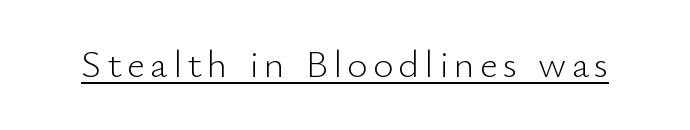
Is there any slant? The stems are plumb. This sample uses a sans-serif face. A baseline rule has been typeset under these characters. The letters advance in unequal steps, a hallmark of proportional type.
